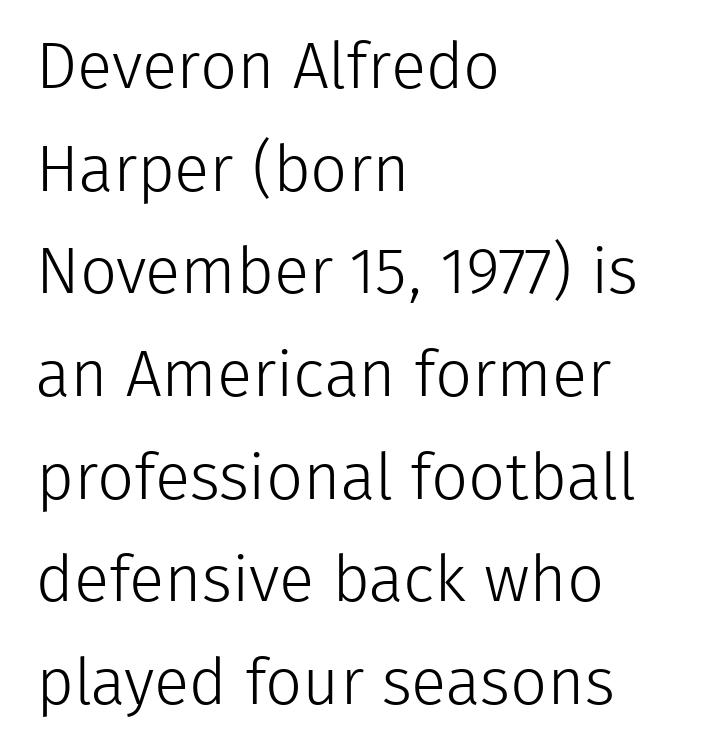
Letter spacing: default. When letters stand straight like this, we call the style roman or upright. Regarding serifs, this sample does without them. Spacing verdict: proportional, widths tailored to each character. Does the copy run flush right? No — it runs flush left.
